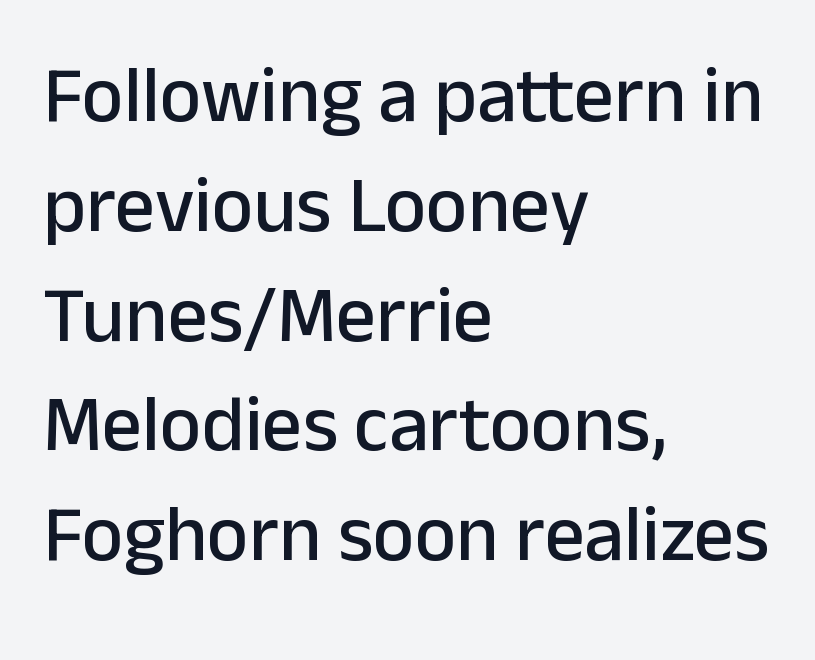
{"serif": "no", "italic": "no", "width": "normal", "stroke_contrast": "low", "x_height": "medium", "monospaced": "no", "underline": "no", "align": "left", "line_spacing": "normal", "line_spacing_ratio": 1.39, "letter_spacing": "normal", "letter_spacing_em": 0.0, "glyph_px": 79}
